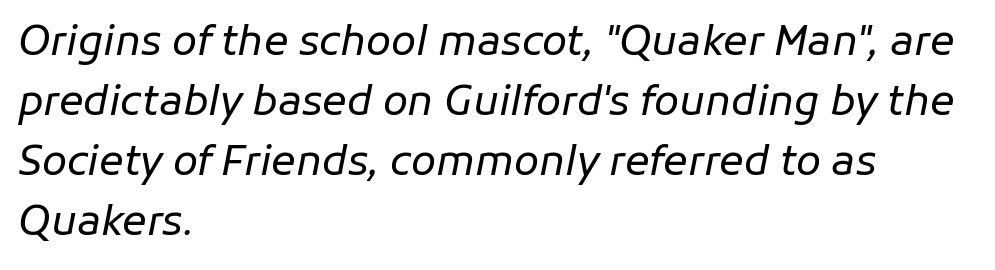
{"italic": "yes", "lean": "right", "slant_degrees": 11, "bold": "no", "weight": "regular", "width": "normal", "stroke_contrast": "low", "x_height": "medium", "monospaced": "no", "underline": "no", "align": "left", "line_spacing": "normal", "line_spacing_ratio": 1.46, "letter_spacing": "normal", "letter_spacing_em": 0.0, "glyph_px": 41}
